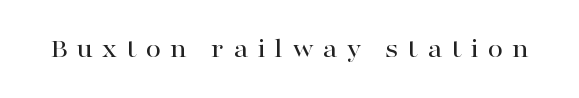
{"serif": "yes", "italic": "no", "width": "wide", "stroke_contrast": "high", "x_height": "medium", "monospaced": "no", "underline": "no", "letter_spacing": "wide", "letter_spacing_em": 0.32, "glyph_px": 28}
